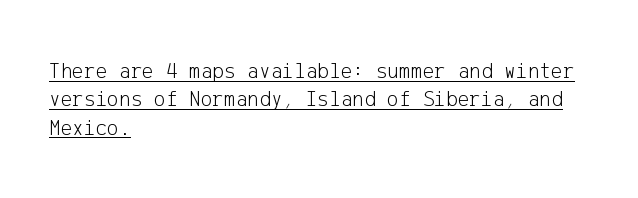
{"italic": "no", "bold": "no", "underline": "yes", "align": "left", "line_spacing": "normal", "line_spacing_ratio": 1.29, "letter_spacing": "normal", "letter_spacing_em": 0.0, "glyph_px": 22}
